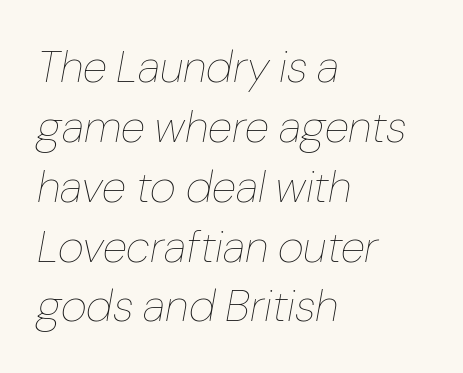
Horizontal alignment here is leftward, the default for most running prose. The face used here has a pronounced slope to its letters. Weight: not bold — regular or lighter. Short note: letters normally spaced.
